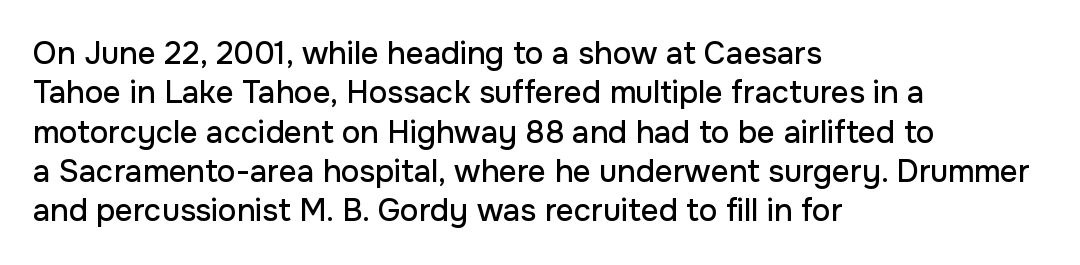
Horizontal bands of white between lines are of average thickness. In terms of letterform style, serifs are entirely absent. Notice how the passage keeps a crisp vertical edge on the left only. Is there any slant? The stems are plumb. There is no visible air inserted between adjacent glyphs. The passage shown is typed in a proportional face where columns would drift.
